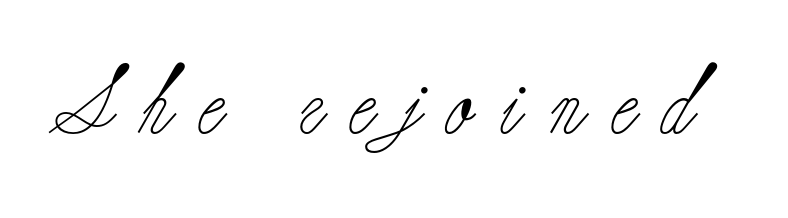
Q: Is the text bold? A: No.
Q: Is the text italic (slanted)? A: Yes.
Q: Is the typeface a serif or a sans-serif typeface? A: Serif.
Q: Is the text underlined? A: No.
Q: Is the spacing between letters normal or unusually wide? A: Unusually wide.
Q: Width (condensed, normal, or wide)? A: Normal.
Q: Stroke contrast? A: Low.
Q: x-height? A: Small.
Q: Monospaced? A: No.
